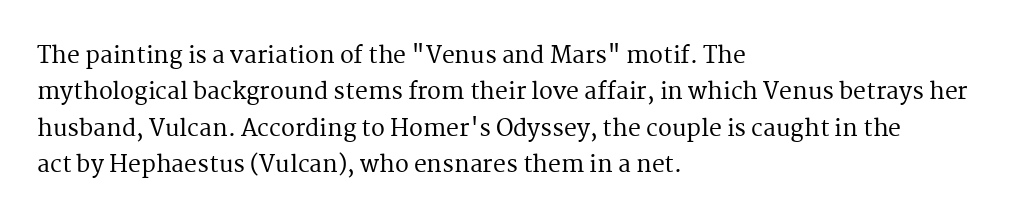
{"italic": "no", "underline": "no", "align": "left", "line_spacing": "normal", "line_spacing_ratio": 1.58, "letter_spacing": "normal", "letter_spacing_em": 0.0, "glyph_px": 23}
